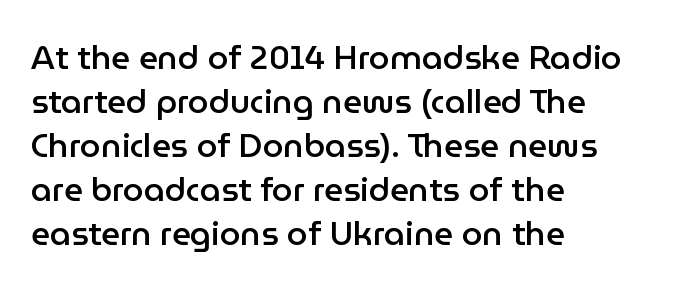
The image shows 33 px semibold sans-serif type, upright; set left-aligned, normal line spacing (1.33x), normal letter spacing, not underlined; low stroke contrast and a medium x-height.
